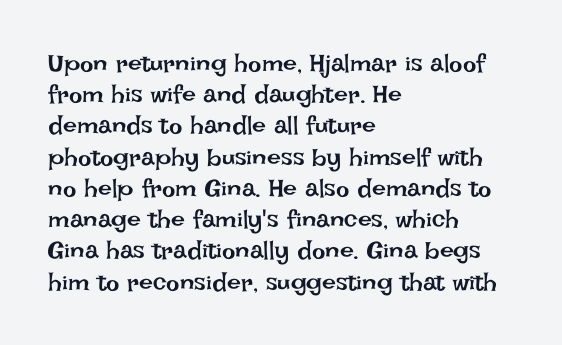
The image shows 25 px text type, upright; set left-aligned, normal line spacing (1.25x), normal letter spacing, not underlined.
